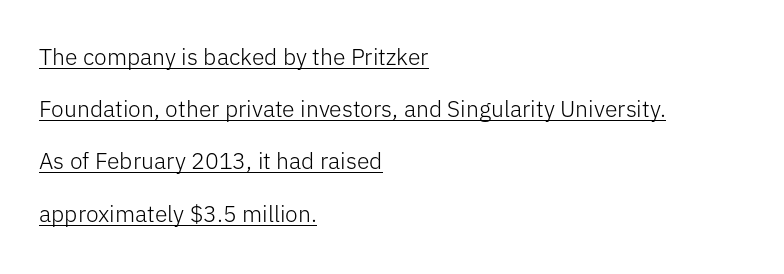
Q: Is the text bold? A: No.
Q: Is the text italic (slanted)? A: No, it is upright.
Q: Is the text underlined? A: Yes.
Q: How is the paragraph aligned? A: Left-aligned.
Q: Is the spacing between letters normal or unusually wide? A: Normal.
Q: Is the spacing between lines tight, normal or loose? A: Loose.
